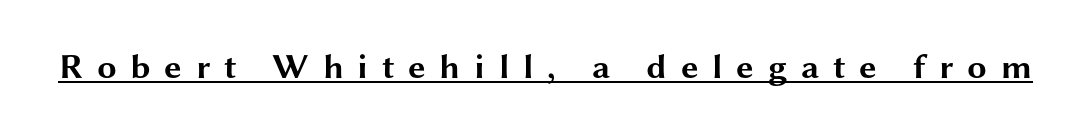
The lettering stays uniformly vertical, giving the passage a roman look. Quick note: underline on. There is plenty of visible air inserted between adjacent glyphs. Spacing verdict: proportional, widths tailored to each character. Is this a sans? Yes — the strokes have no serifs.
